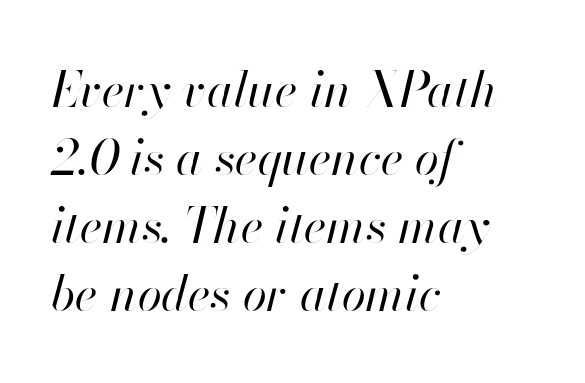
Q: Is the text bold? A: No.
Q: Is the text italic (slanted)? A: Yes, it leans right by about 13 degrees.
Q: Is the text underlined? A: No.
Q: How is the paragraph aligned? A: Left-aligned.
Q: Is the spacing between letters normal or unusually wide? A: Normal.
Q: Is the spacing between lines tight, normal or loose? A: Normal.
Q: Width (condensed, normal, or wide)? A: Normal.
Q: Stroke contrast? A: High.
Q: x-height? A: Small.
Q: Monospaced? A: No.
